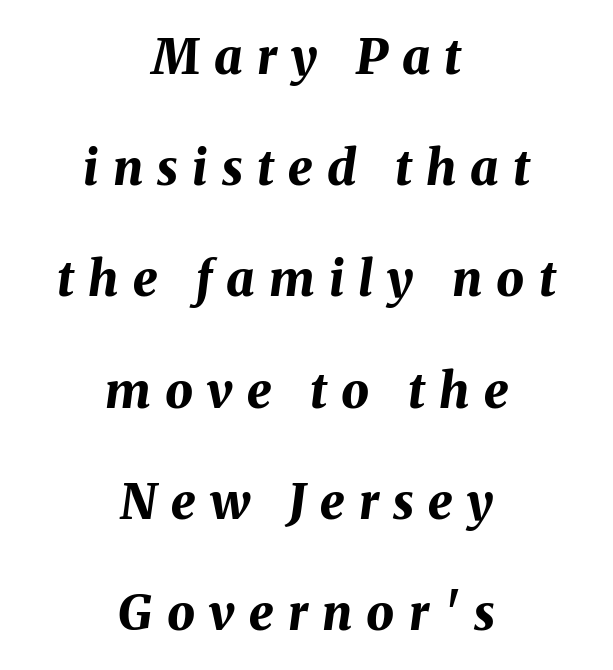
Q: Is the text bold? A: Yes.
Q: Is the text italic (slanted)? A: Yes, it leans right by about 8 degrees.
Q: Is the text underlined? A: No.
Q: How is the paragraph aligned? A: Centered.
Q: Is the spacing between letters normal or unusually wide? A: Unusually wide.
Q: Is the spacing between lines tight, normal or loose? A: Loose.
Q: Width (condensed, normal, or wide)? A: Normal.
Q: Stroke contrast? A: Medium.
Q: x-height? A: Medium.
Q: Monospaced? A: No.
